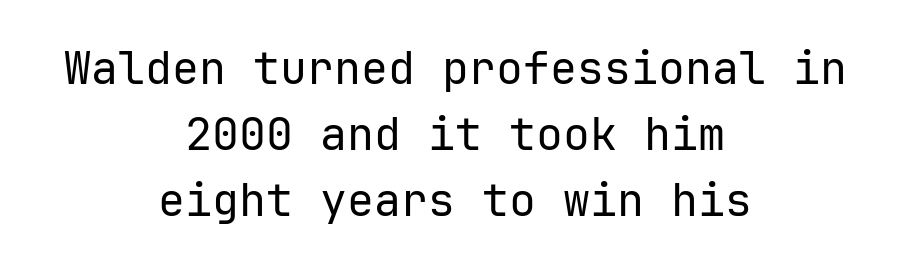
Q: Is the text bold? A: No.
Q: Is the text italic (slanted)? A: No, it is upright.
Q: Is the typeface a serif or a sans-serif typeface? A: Sans-serif.
Q: Is the text underlined? A: No.
Q: How is the paragraph aligned? A: Centered.
Q: Is the spacing between letters normal or unusually wide? A: Normal.
Q: Is the spacing between lines tight, normal or loose? A: Normal.
Q: Width (condensed, normal, or wide)? A: Normal.
Q: Stroke contrast? A: Low.
Q: x-height? A: Medium.
